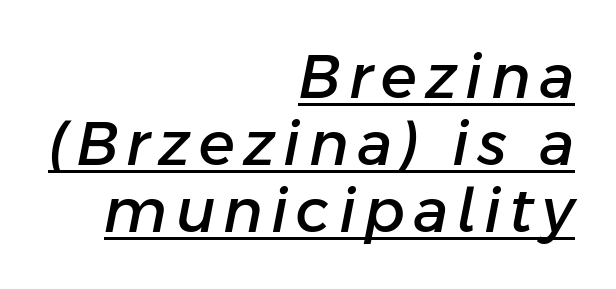
Q: Is the text italic (slanted)? A: Yes, it leans right by about 11 degrees.
Q: Is the text underlined? A: Yes.
Q: How is the paragraph aligned? A: Right-aligned.
Q: Is the spacing between lines tight, normal or loose? A: Tight.
Q: Width (condensed, normal, or wide)? A: Normal.
Q: Stroke contrast? A: Low.
Q: x-height? A: Medium.
Q: Monospaced? A: No.
